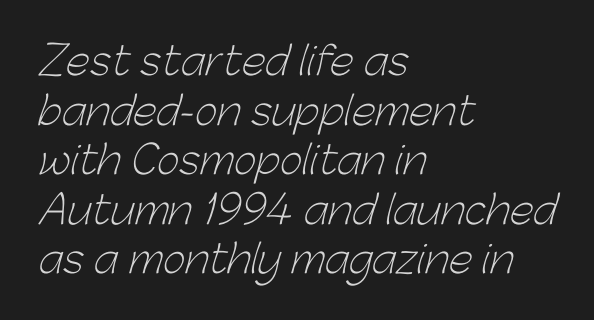
The image shows 39 px light sans-serif type; set left-aligned, normal line spacing (1.27x), normal letter spacing, not underlined; low stroke contrast and a medium x-height.
